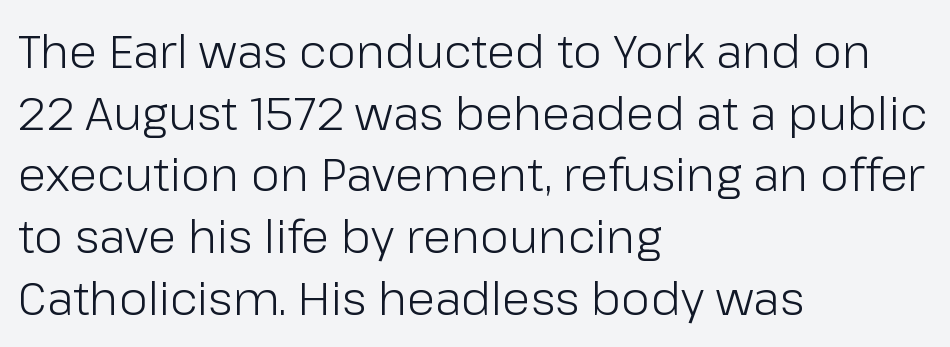
{"serif": "no", "italic": "no", "bold": "no", "weight": "light", "width": "normal", "stroke_contrast": "low", "x_height": "medium", "monospaced": "no", "underline": "no", "align": "left", "line_spacing": "normal", "line_spacing_ratio": 1.34, "letter_spacing": "normal", "letter_spacing_em": 0.0, "glyph_px": 46}
